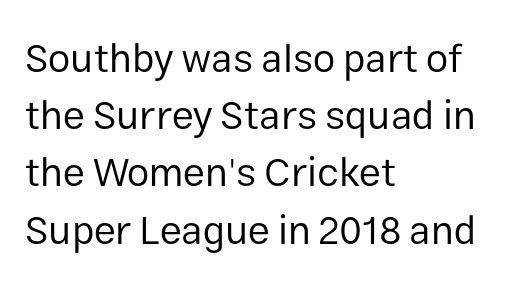
{"serif": "no", "italic": "no", "bold": "no", "weight": "regular", "width": "normal", "stroke_contrast": "low", "x_height": "medium", "monospaced": "no", "underline": "no", "align": "left", "line_spacing": "normal", "line_spacing_ratio": 1.43, "letter_spacing": "normal", "letter_spacing_em": 0.0, "glyph_px": 40}
